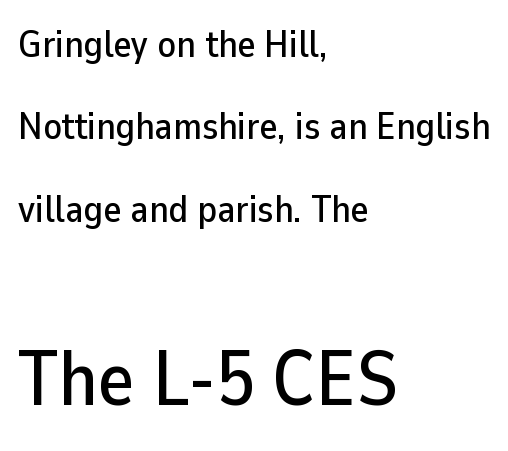
The image shows 77 px sans-serif type, upright; set left-aligned, loose line spacing (2.17x), normal letter spacing, not underlined; the second (bottom) block is 2.03x larger; low stroke contrast and a medium x-height.
